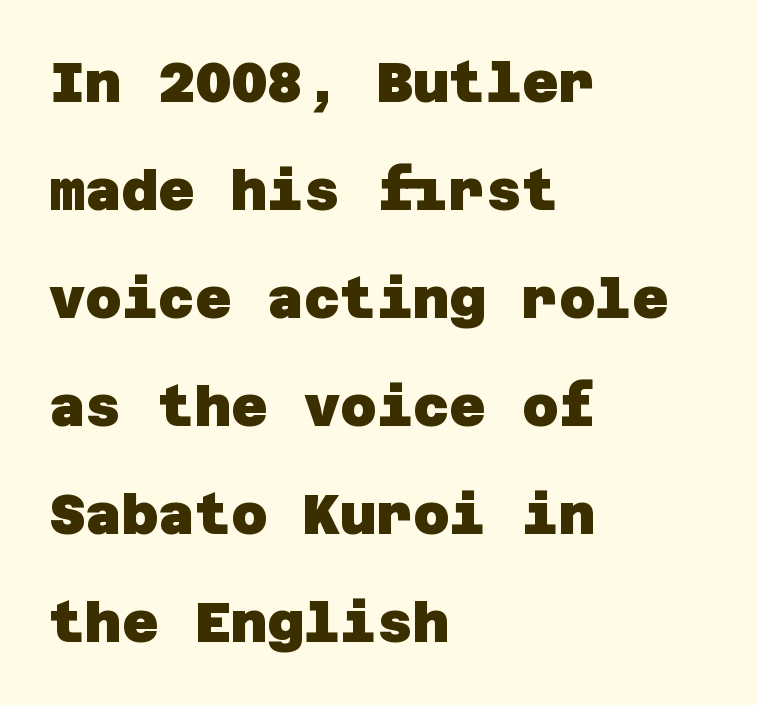
Heavy-handed strokes throughout: this text is bold. Line spacing here is loose. Check where the strokes stop: nothing finishes them off — pure sans. Line starts are locked; line ends wander. Standard letterfit; no display-style spreading of the glyphs.
